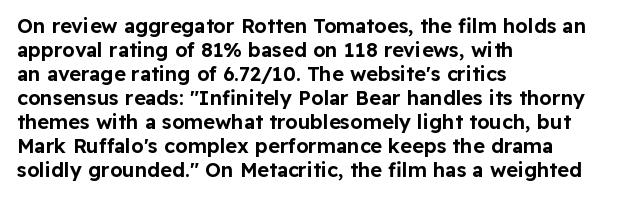
{"italic": "no", "underline": "no", "align": "left", "line_spacing_ratio": 1.2, "letter_spacing": "normal", "letter_spacing_em": 0.0, "glyph_px": 20}
